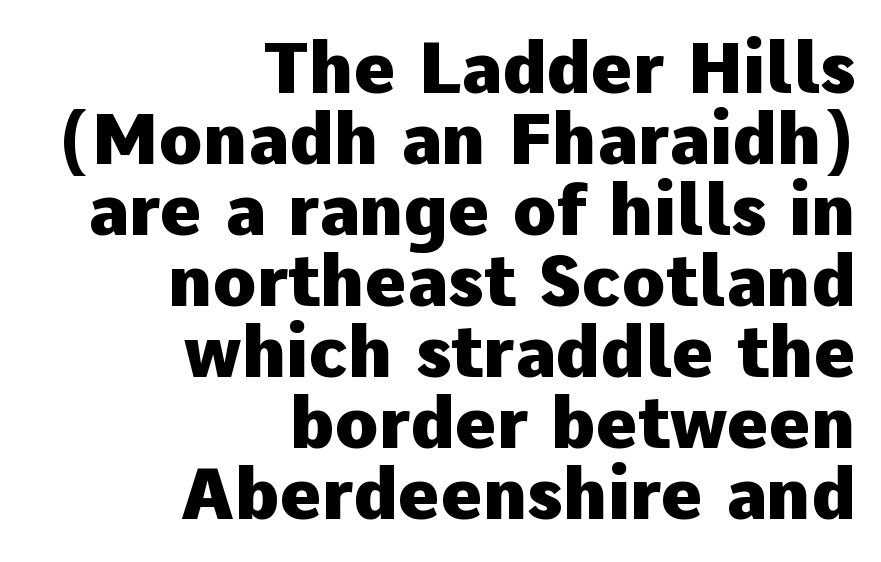
The passage shown is typed in a proportional face where columns would drift. One-word summary of the alignment: right. Honestly, the rows look squashed on top of each other. The strokes are fattened all the way to bold. If you drew a line through each stem, it would be perfectly vertical. The letters carry no serifs — their stems end cleanly without finishing strokes.
